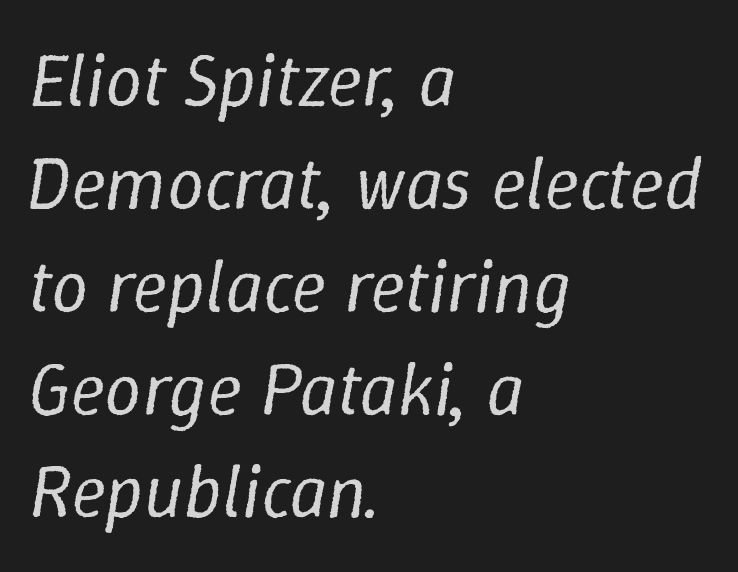
{"italic": "yes", "lean": "right", "slant_degrees": 9, "bold": "no", "weight": "regular", "width": "normal", "stroke_contrast": "low", "x_height": "medium", "monospaced": "no", "underline": "no", "align": "left", "line_spacing": "normal", "line_spacing_ratio": 1.39, "letter_spacing": "normal", "letter_spacing_em": 0.0, "glyph_px": 74}
